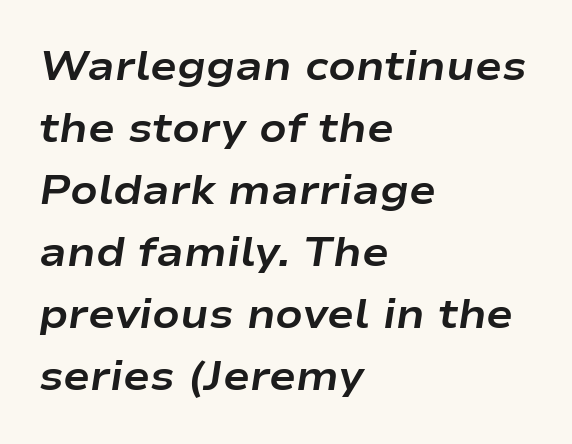
{"italic": "yes", "lean": "right", "slant_degrees": 9, "bold": "yes", "weight": "bold", "width": "wide", "stroke_contrast": "low", "x_height": "medium", "monospaced": "no", "underline": "no", "align": "left", "line_spacing": "normal", "line_spacing_ratio": 1.55, "letter_spacing": "normal", "letter_spacing_em": 0.0, "glyph_px": 40}
